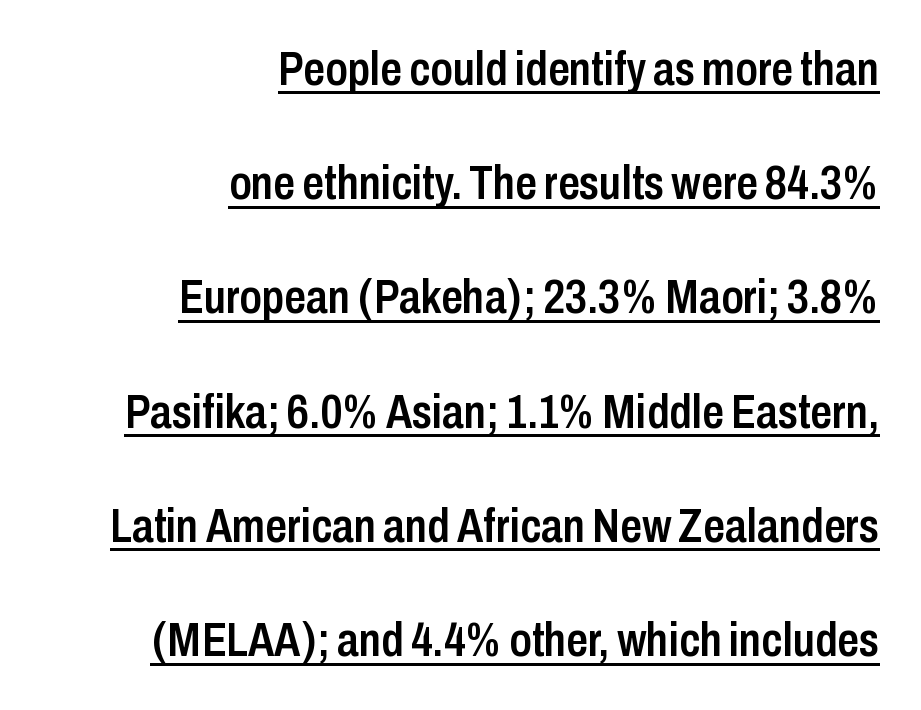
{"serif": "no", "italic": "no", "bold": "semi", "weight": "semibold", "width": "condensed", "stroke_contrast": "low", "x_height": "medium", "monospaced": "no", "underline": "yes", "align": "right", "line_spacing": "loose", "line_spacing_ratio": 2.38, "letter_spacing": "normal", "letter_spacing_em": 0.0, "glyph_px": 48}
